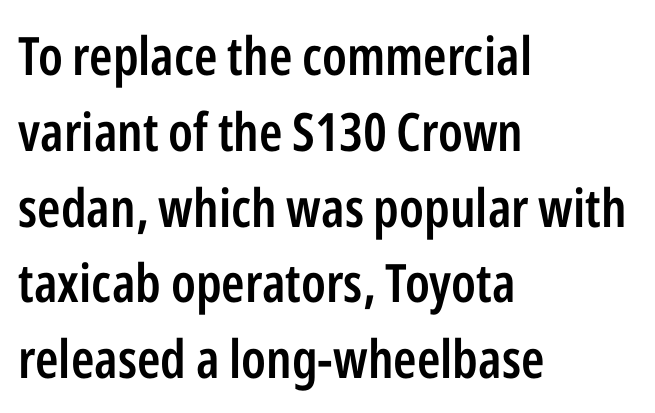
Q: Is the text bold? A: Semi-bold.
Q: Is the text italic (slanted)? A: No, it is upright.
Q: Is the typeface a serif or a sans-serif typeface? A: Sans-serif.
Q: Is the text underlined? A: No.
Q: How is the paragraph aligned? A: Left-aligned.
Q: Is the spacing between letters normal or unusually wide? A: Normal.
Q: Is the spacing between lines tight, normal or loose? A: Normal.
Q: Width (condensed, normal, or wide)? A: Condensed.
Q: Stroke contrast? A: Low.
Q: x-height? A: Medium.
Q: Monospaced? A: No.
